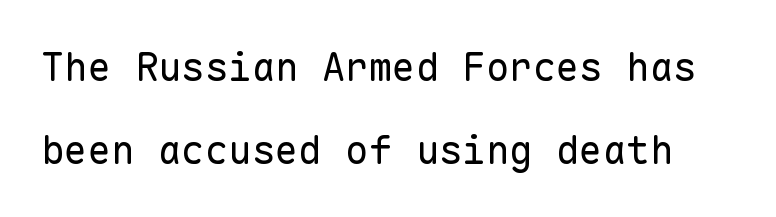
Q: Is the text bold? A: No.
Q: Is the text italic (slanted)? A: No, it is upright.
Q: Is the typeface a serif or a sans-serif typeface? A: Sans-serif.
Q: Is the text underlined? A: No.
Q: Is the spacing between letters normal or unusually wide? A: Normal.
Q: Is the spacing between lines tight, normal or loose? A: Loose.
Q: Width (condensed, normal, or wide)? A: Normal.
Q: Stroke contrast? A: Low.
Q: x-height? A: Medium.
Q: Monospaced? A: Yes.
